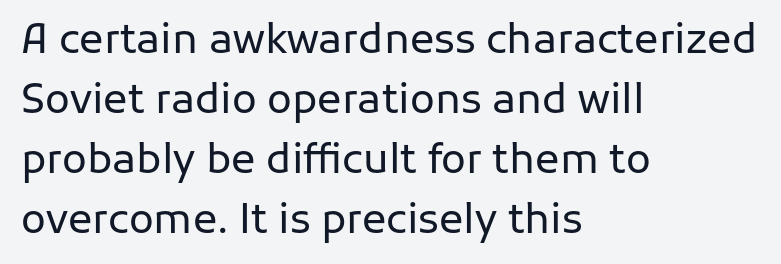
In terms of leading, this rendering sits right in the middle. Every stem runs plumb, perpendicular to the baseline. Underline: absent. The typeface has the unassuming heft of standard copy or less.
